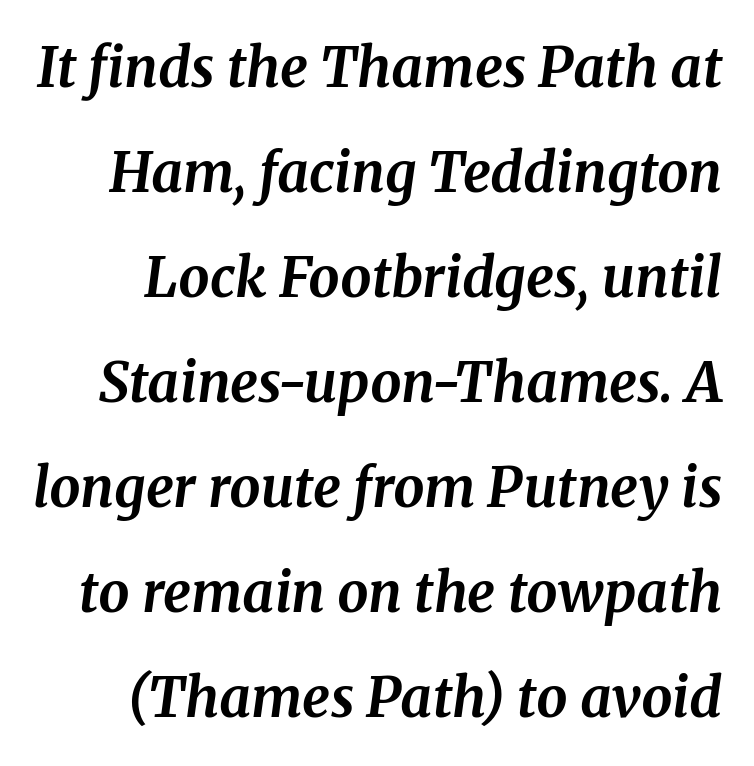
Q: Is the text bold? A: Yes.
Q: Is the text italic (slanted)? A: Yes, it leans right by about 8 degrees.
Q: Is the typeface a serif or a sans-serif typeface? A: Serif.
Q: Is the text underlined? A: No.
Q: Is the spacing between letters normal or unusually wide? A: Normal.
Q: Is the spacing between lines tight, normal or loose? A: Loose.
Q: Width (condensed, normal, or wide)? A: Normal.
Q: Stroke contrast? A: Medium.
Q: x-height? A: Medium.
Q: Monospaced? A: No.
